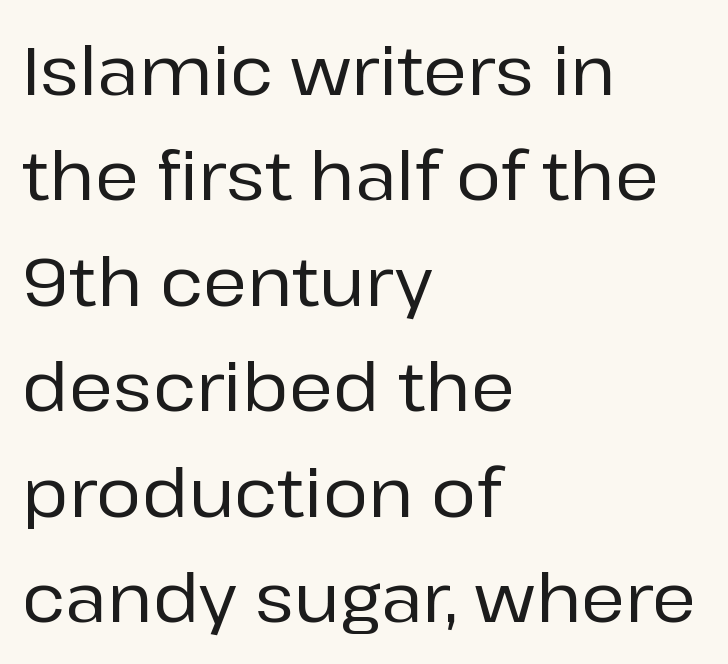
{"serif": "no", "italic": "no", "width": "normal", "stroke_contrast": "low", "x_height": "medium", "monospaced": "no", "underline": "no", "align": "left", "line_spacing": "normal", "line_spacing_ratio": 1.55, "letter_spacing": "normal", "letter_spacing_em": 0.0, "glyph_px": 68}
